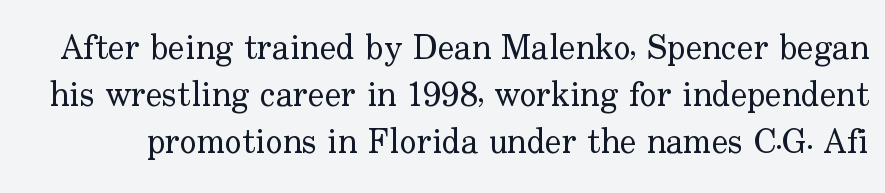
Serif or sans? Serif — the stroke terminals have little feet. The passage shown is not underscored anywhere. The letters stand straight up with perfectly vertical stems. Is the stroke heavy? The answer is a plain regular-or-lighter. Varying glyph widths throughout — classic text-font behaviour.
